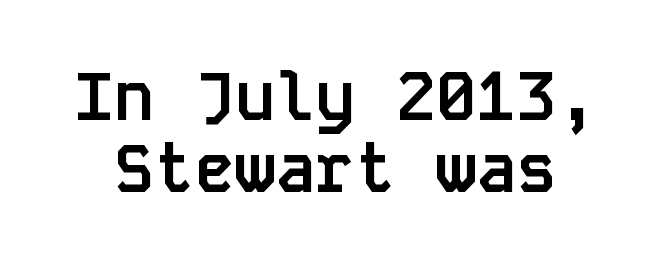
The image shows 67 px semibold sans-serif type, upright, monospaced; set tight line spacing (1.07x), normal letter spacing, not underlined; low stroke contrast and a large x-height.
